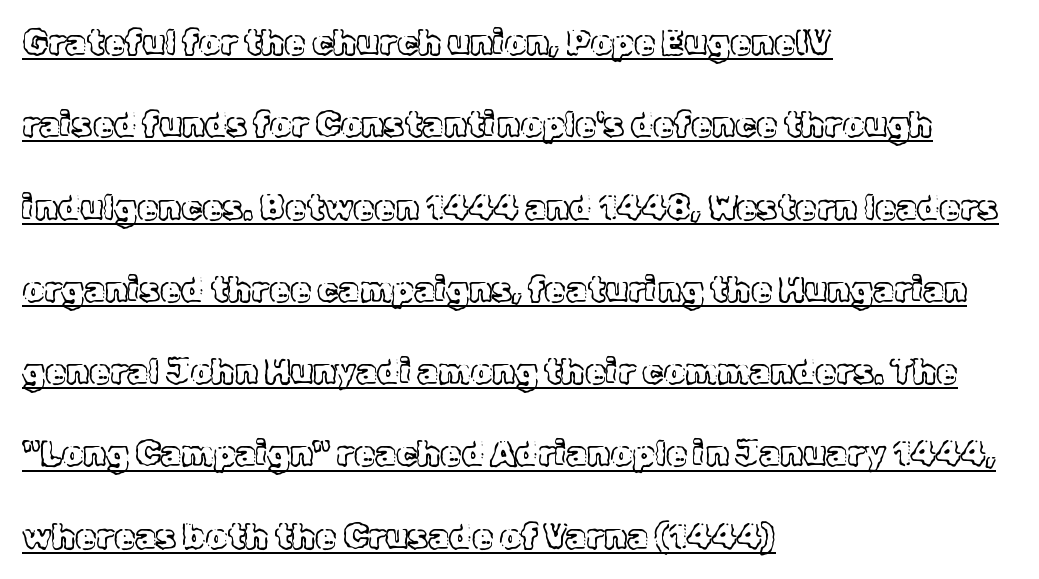
{"italic": "no", "width": "normal", "x_height": "medium", "monospaced": "no", "underline": "yes", "align": "left", "line_spacing": "loose", "line_spacing_ratio": 2.42, "letter_spacing": "normal", "letter_spacing_em": 0.0, "glyph_px": 34}
